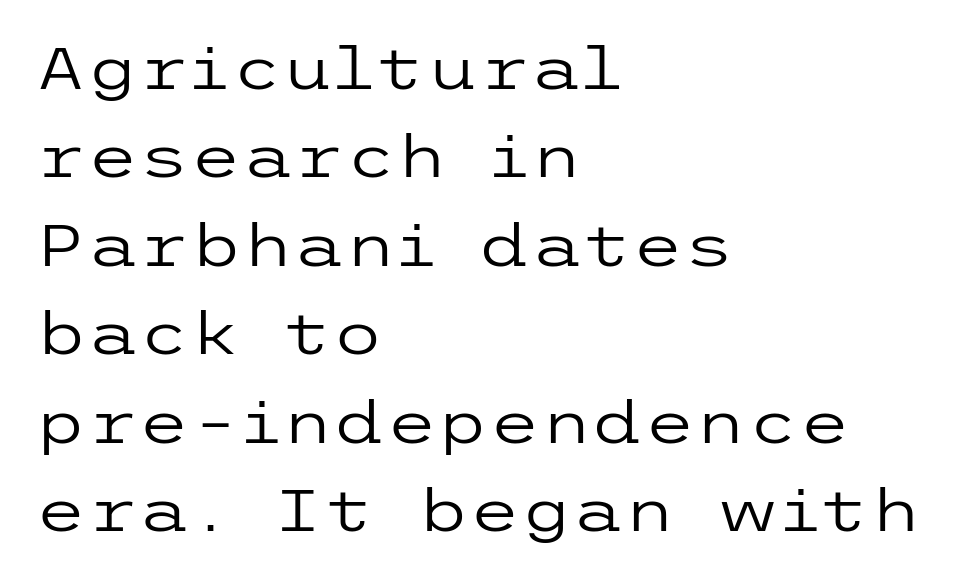
The image shows 59 px regular-weight, wide sans-serif type, upright; set left-aligned, normal line spacing (1.5x), normal letter spacing, not underlined; low stroke contrast and a medium x-height.
